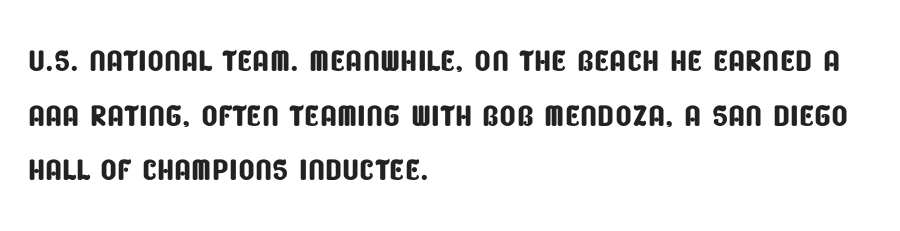
{"serif": "no", "width": "condensed", "stroke_contrast": "low", "x_height": "large", "monospaced": "no", "underline": "no", "align": "left", "line_spacing": "normal", "line_spacing_ratio": 1.27, "letter_spacing": "normal", "letter_spacing_em": 0.0, "glyph_px": 43}
